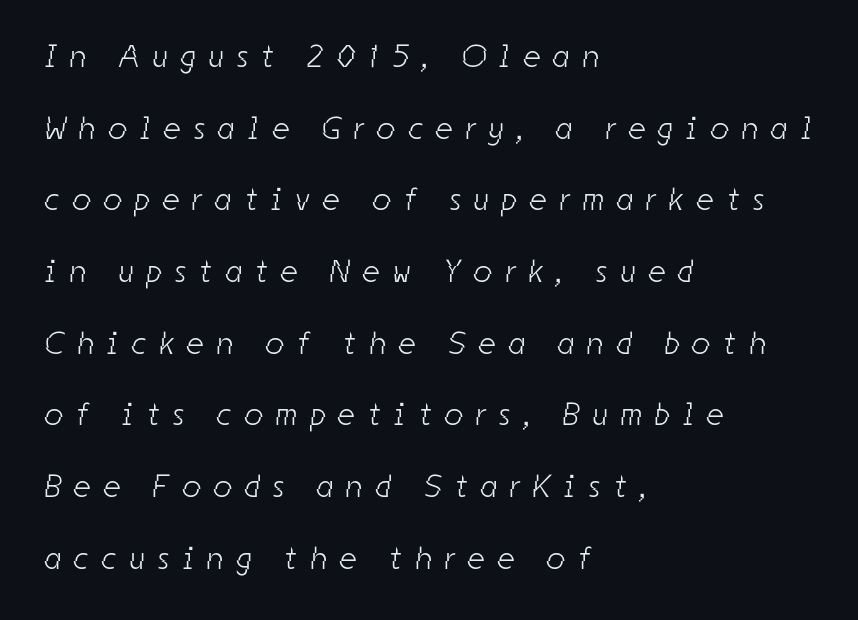
The line-height multiplier appears high, well above default. The passage shown is not underscored anywhere. Nothing heavy about these letters — not bold at all. Alignment: flush left.
